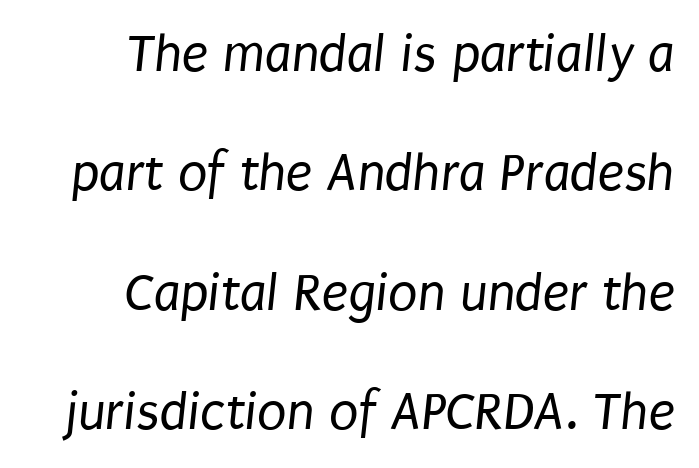
Q: Is the text bold? A: No.
Q: Is the typeface a serif or a sans-serif typeface? A: Sans-serif.
Q: Is the text underlined? A: No.
Q: How is the paragraph aligned? A: Right-aligned.
Q: Is the spacing between letters normal or unusually wide? A: Normal.
Q: Is the spacing between lines tight, normal or loose? A: Loose.
Q: Width (condensed, normal, or wide)? A: Condensed.
Q: Stroke contrast? A: Low.
Q: x-height? A: Large.
Q: Monospaced? A: No.
